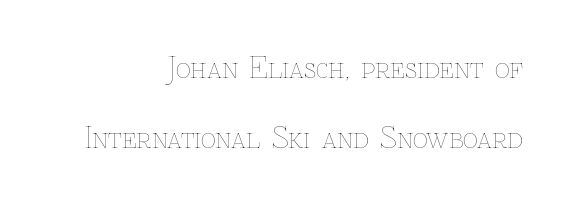
{"italic": "no", "bold": "no", "weight": "thin", "width": "normal", "stroke_contrast": "low", "x_height": "medium", "monospaced": "no", "underline": "no", "align": "right", "line_spacing": "loose", "line_spacing_ratio": 2.43, "letter_spacing": "normal", "letter_spacing_em": 0.0, "glyph_px": 29}
